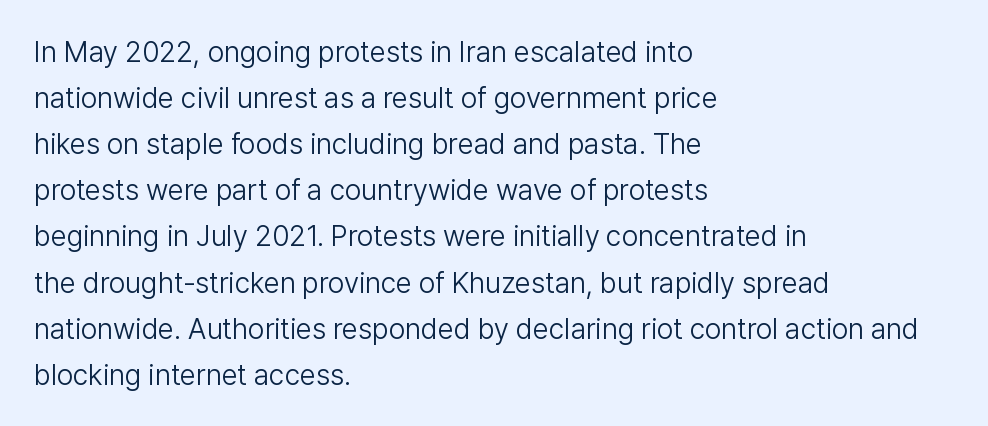
{"serif": "no", "italic": "no", "bold": "no", "weight": "light", "width": "normal", "stroke_contrast": "low", "x_height": "medium", "monospaced": "no", "underline": "no", "align": "left", "line_spacing": "normal", "line_spacing_ratio": 1.59, "letter_spacing": "normal", "letter_spacing_em": 0.0, "glyph_px": 29}
